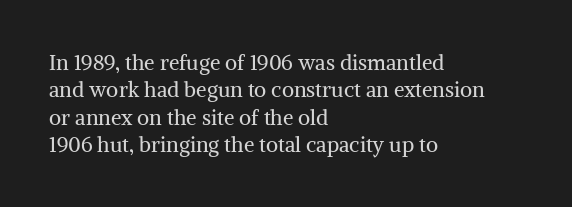
{"italic": "no", "bold": "no", "underline": "no", "align": "left", "line_spacing": "normal", "line_spacing_ratio": 1.3, "letter_spacing": "normal", "letter_spacing_em": 0.0, "glyph_px": 21}
